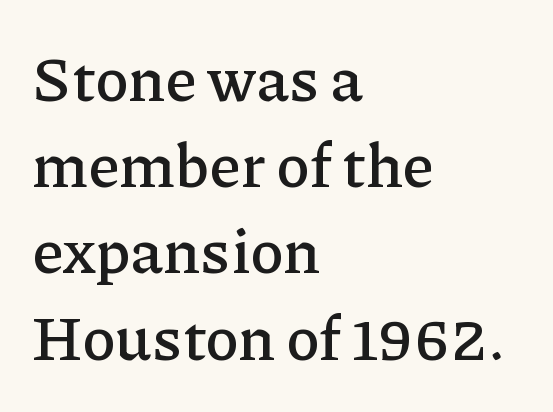
Q: Is the text italic (slanted)? A: No, it is upright.
Q: Is the typeface a serif or a sans-serif typeface? A: Serif.
Q: Is the text underlined? A: No.
Q: How is the paragraph aligned? A: Left-aligned.
Q: Is the spacing between letters normal or unusually wide? A: Normal.
Q: Is the spacing between lines tight, normal or loose? A: Normal.
Q: Width (condensed, normal, or wide)? A: Normal.
Q: Stroke contrast? A: Low.
Q: x-height? A: Medium.
Q: Monospaced? A: No.
